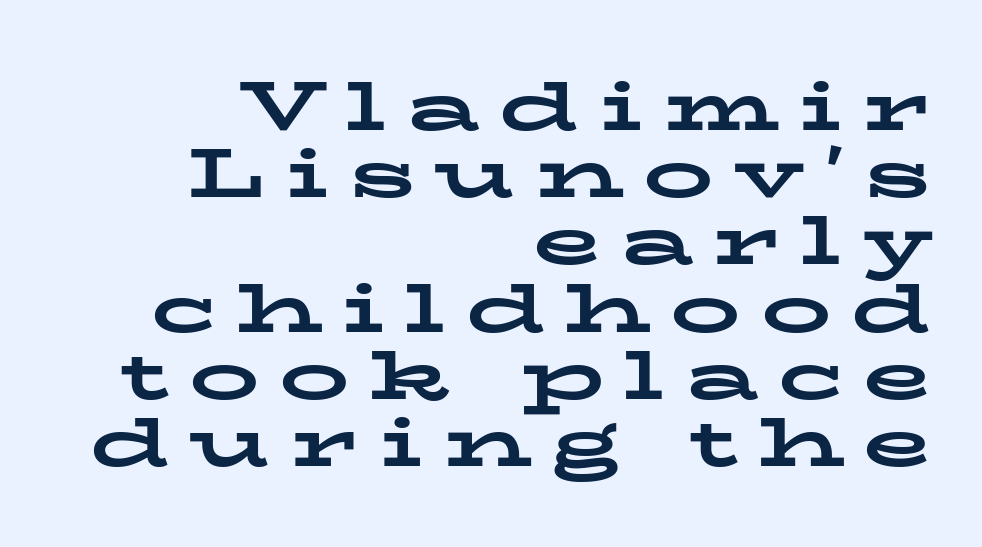
{"serif": "yes", "italic": "no", "bold": "yes", "weight": "bold", "width": "wide", "stroke_contrast": "low", "x_height": "medium", "monospaced": "no", "underline": "no", "align": "right", "line_spacing": "tight", "line_spacing_ratio": 0.96, "letter_spacing": "wide", "letter_spacing_em": 0.28, "glyph_px": 70}
